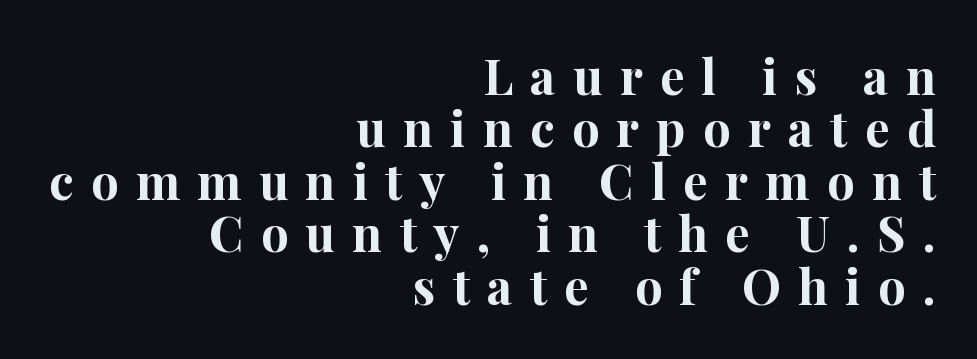
Q: Is the text bold? A: Yes.
Q: Is the text italic (slanted)? A: No, it is upright.
Q: Is the typeface a serif or a sans-serif typeface? A: Serif.
Q: Is the text underlined? A: No.
Q: How is the paragraph aligned? A: Right-aligned.
Q: Is the spacing between letters normal or unusually wide? A: Unusually wide.
Q: Is the spacing between lines tight, normal or loose? A: Tight.
Q: Width (condensed, normal, or wide)? A: Normal.
Q: Stroke contrast? A: High.
Q: x-height? A: Medium.
Q: Monospaced? A: No.
